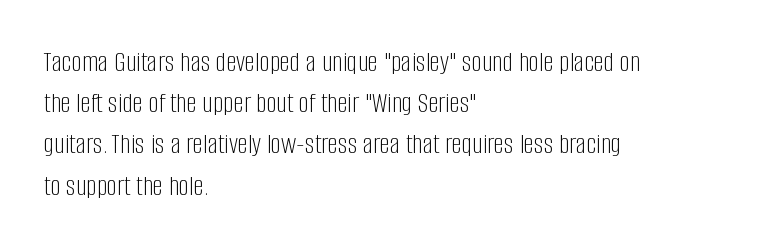
Think standard paragraph weight, or any step lighter than that. In terms of leading, this rendering sits right in the middle. Caption: multi-line text, flush left, ragged right. The string is rendered with underlining switched off. The face used here is rendered with its standard letterfit.
